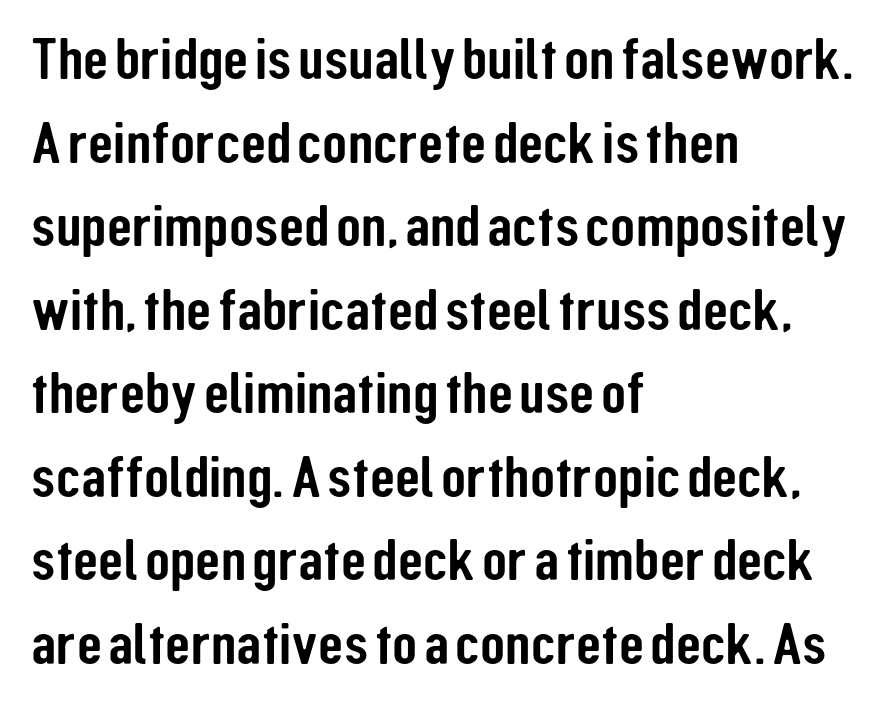
{"serif": "no", "italic": "no", "width": "condensed", "stroke_contrast": "low", "x_height": "medium", "monospaced": "no", "underline": "no", "align": "left", "line_spacing": "normal", "line_spacing_ratio": 1.44, "letter_spacing": "normal", "letter_spacing_em": 0.0, "glyph_px": 58}
